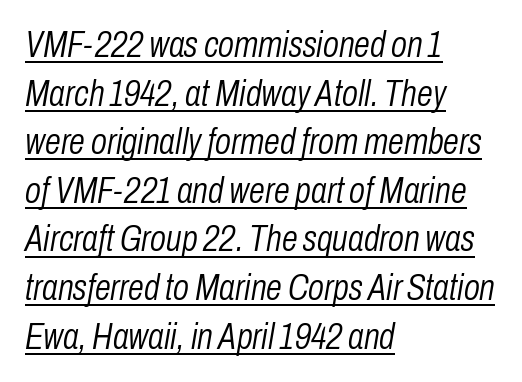
{"italic": "yes", "lean": "right", "slant_degrees": 10, "bold": "no", "weight": "light", "width": "condensed", "stroke_contrast": "low", "x_height": "medium", "monospaced": "no", "underline": "yes", "align": "left", "line_spacing": "normal", "line_spacing_ratio": 1.35, "letter_spacing": "normal", "letter_spacing_em": 0.0, "glyph_px": 36}
